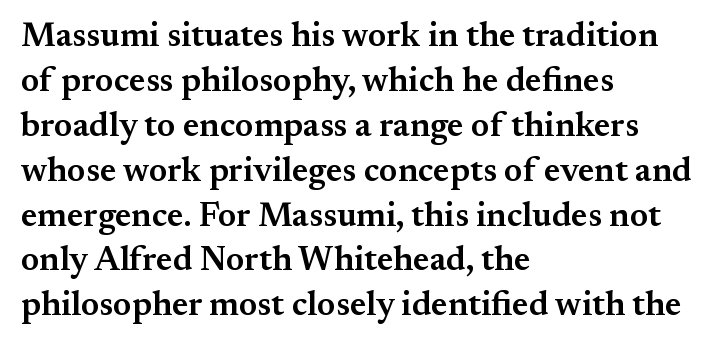
The image shows 34 px semibold serif type, upright; set left-aligned, normal line spacing (1.32x), normal letter spacing, not underlined; medium stroke contrast and a small x-height.
